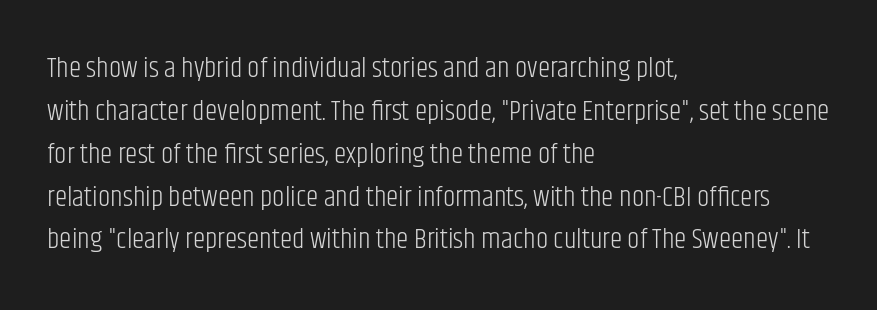
The image shows 28 px light, condensed sans-serif type, upright; set left-aligned, normal line spacing (1.53x), normal letter spacing, not underlined; low stroke contrast and a large x-height.
